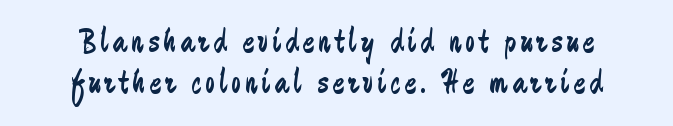
The weight tops out at a normal text grade. Words float on clear page, feet unadorned. The font family rendered here belongs to the sans-serif group.
